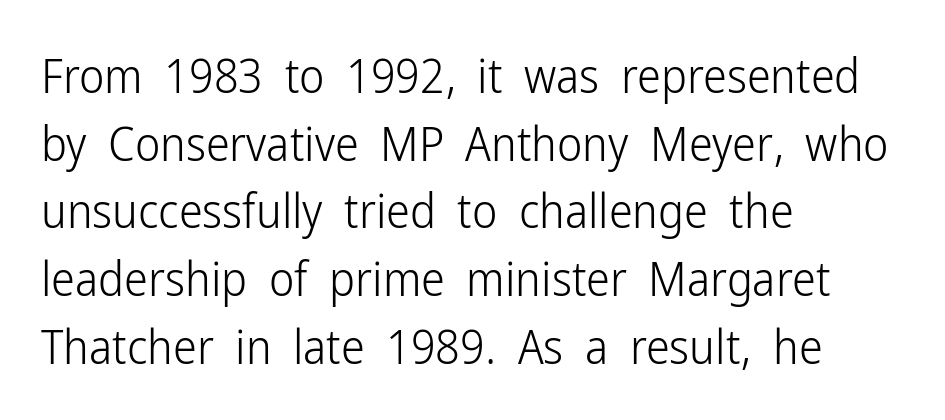
What's the leading like? Ordinary, nothing unusual. What stands out about the letter spacing? Nothing — it is the standard amount. Reading down the block, your eye returns to a fixed left position each line. Descenders hang freely into open space.
